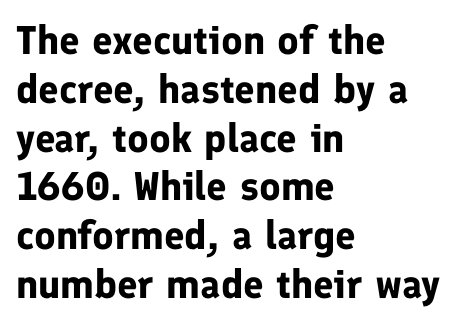
{"serif": "no", "italic": "no", "bold": "yes", "weight": "bold", "width": "normal", "stroke_contrast": "low", "x_height": "medium", "monospaced": "no", "underline": "no", "align": "left", "line_spacing_ratio": 1.22, "letter_spacing": "normal", "letter_spacing_em": 0.0, "glyph_px": 40}
